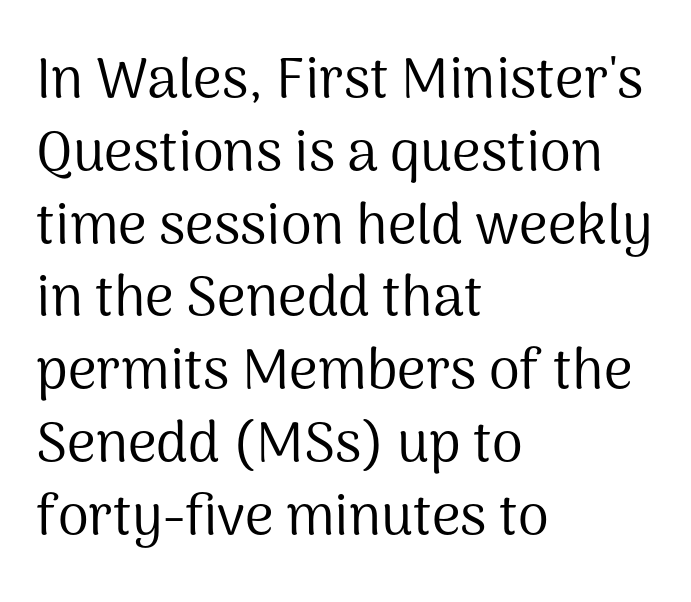
Q: Is the text bold? A: No.
Q: Is the text italic (slanted)? A: No, it is upright.
Q: Is the typeface a serif or a sans-serif typeface? A: Sans-serif.
Q: Is the text underlined? A: No.
Q: How is the paragraph aligned? A: Left-aligned.
Q: Is the spacing between letters normal or unusually wide? A: Normal.
Q: Is the spacing between lines tight, normal or loose? A: Normal.
Q: Width (condensed, normal, or wide)? A: Normal.
Q: Stroke contrast? A: Medium.
Q: x-height? A: Medium.
Q: Monospaced? A: No.
